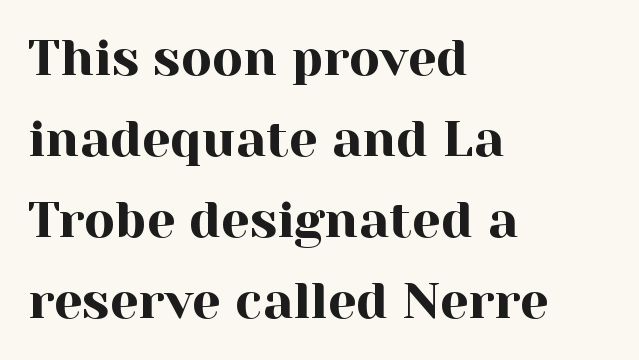
Q: Is the text italic (slanted)? A: No, it is upright.
Q: Is the typeface a serif or a sans-serif typeface? A: Serif.
Q: Is the text underlined? A: No.
Q: How is the paragraph aligned? A: Left-aligned.
Q: Is the spacing between letters normal or unusually wide? A: Normal.
Q: Is the spacing between lines tight, normal or loose? A: Normal.
Q: Width (condensed, normal, or wide)? A: Normal.
Q: x-height? A: Medium.
Q: Monospaced? A: No.
